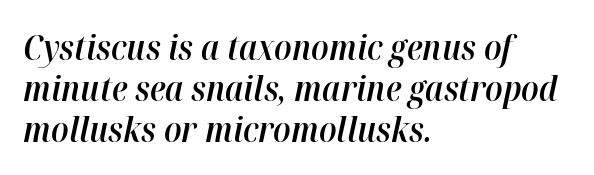
The image shows 34 px semibold type, italic (leaning right); set left-aligned, line spacing 1.2x, normal letter spacing, not underlined; high stroke contrast and a medium x-height.
